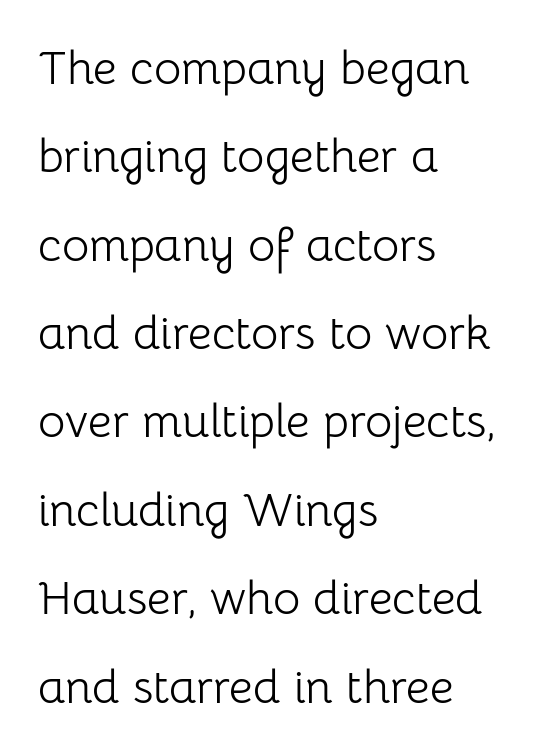
The image shows 47 px light sans-serif type, upright; set left-aligned, line spacing 1.88x, normal letter spacing, not underlined; low stroke contrast and a medium x-height.
